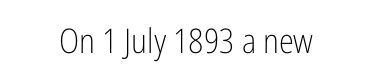
{"serif": "no", "italic": "no", "bold": "no", "weight": "light", "width": "condensed", "stroke_contrast": "low", "x_height": "medium", "monospaced": "no", "underline": "no", "align": "center", "letter_spacing": "normal", "letter_spacing_em": 0.0, "glyph_px": 34}
